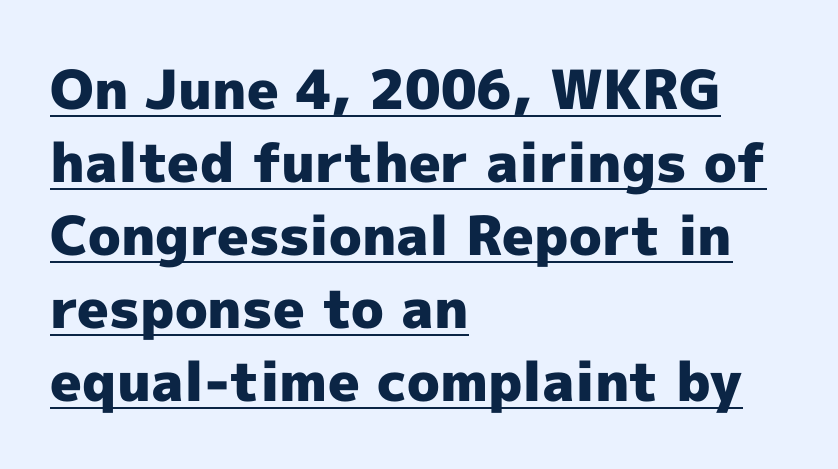
Q: Is the text bold? A: Yes.
Q: Is the text italic (slanted)? A: No, it is upright.
Q: Is the typeface a serif or a sans-serif typeface? A: Sans-serif.
Q: Is the text underlined? A: Yes.
Q: How is the paragraph aligned? A: Left-aligned.
Q: Is the spacing between letters normal or unusually wide? A: Normal.
Q: Is the spacing between lines tight, normal or loose? A: Normal.
Q: Width (condensed, normal, or wide)? A: Normal.
Q: x-height? A: Medium.
Q: Monospaced? A: No.
